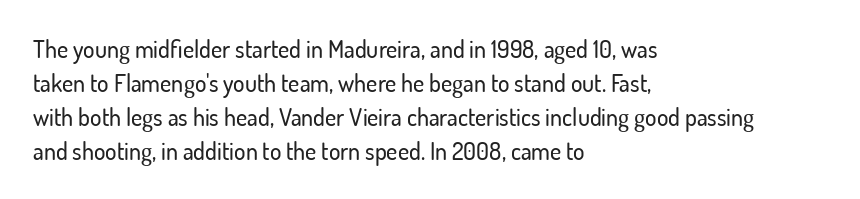
{"italic": "no", "underline": "no", "align": "left", "line_spacing": "normal", "line_spacing_ratio": 1.41, "letter_spacing": "normal", "letter_spacing_em": 0.0, "glyph_px": 24}
